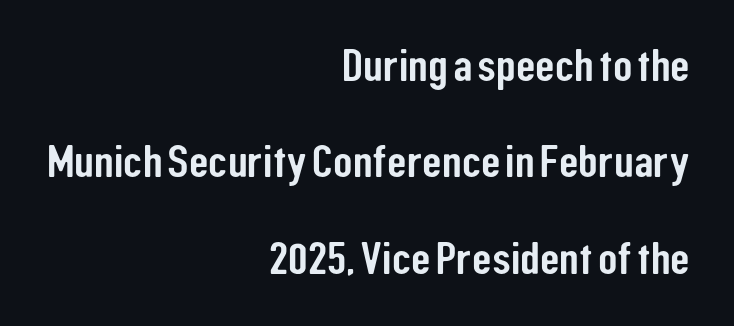
Q: Is the text italic (slanted)? A: No, it is upright.
Q: Is the typeface a serif or a sans-serif typeface? A: Sans-serif.
Q: Is the text underlined? A: No.
Q: How is the paragraph aligned? A: Right-aligned.
Q: Is the spacing between letters normal or unusually wide? A: Normal.
Q: Is the spacing between lines tight, normal or loose? A: Loose.
Q: Width (condensed, normal, or wide)? A: Condensed.
Q: Stroke contrast? A: Low.
Q: x-height? A: Medium.
Q: Monospaced? A: No.
